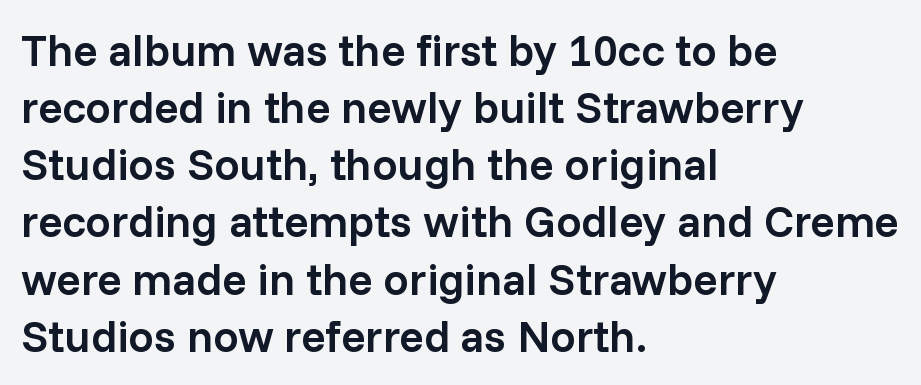
Q: Is the text bold? A: Semi-bold.
Q: Is the text italic (slanted)? A: No, it is upright.
Q: Is the typeface a serif or a sans-serif typeface? A: Sans-serif.
Q: Is the text underlined? A: No.
Q: How is the paragraph aligned? A: Left-aligned.
Q: Is the spacing between letters normal or unusually wide? A: Normal.
Q: Is the spacing between lines tight, normal or loose? A: Normal.
Q: Width (condensed, normal, or wide)? A: Normal.
Q: Stroke contrast? A: Low.
Q: x-height? A: Medium.
Q: Monospaced? A: No.
